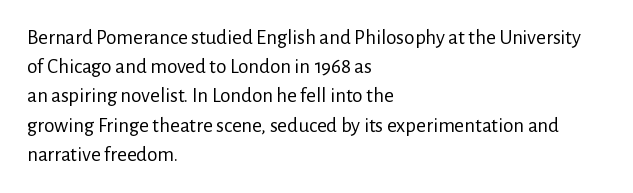
The image shows 21 px text type, upright; set left-aligned, normal line spacing (1.39x), normal letter spacing, not underlined.
